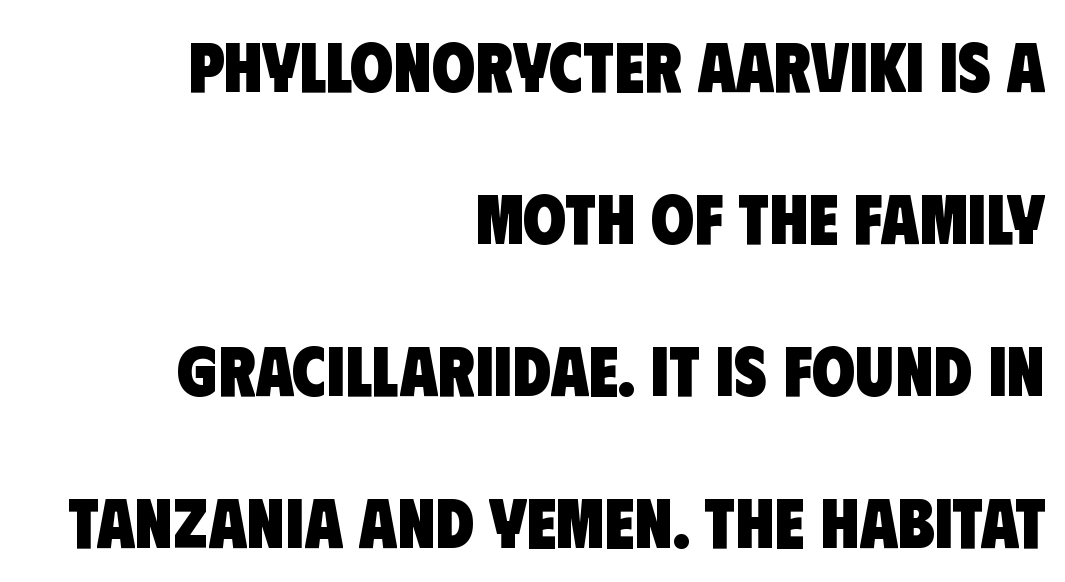
A clean baseline with only descenders dipping below it. Note: no serifs on the glyphs. The type is set solid horizontally, with unmodified tracking. A flush-right, rag-left setting is used for this passage.
